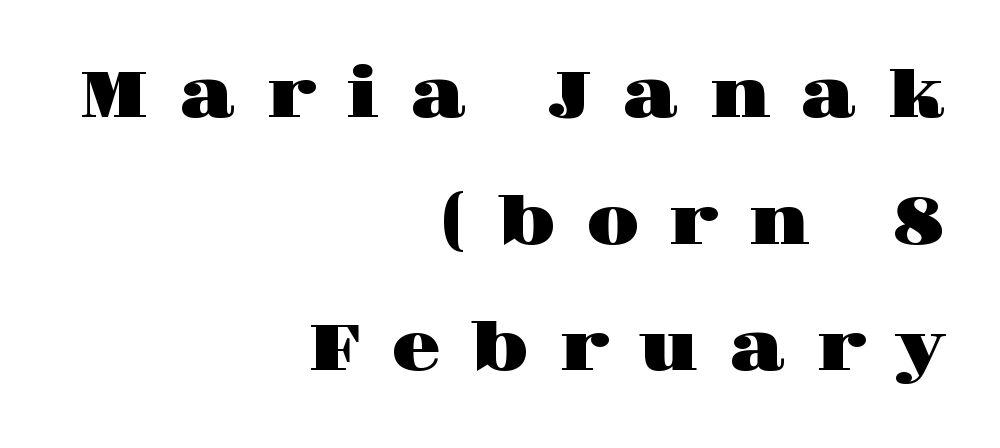
The image shows 65 px wide serif type, upright; set right-aligned, loose line spacing (1.95x), unusually wide letter spacing (+0.45 em), not underlined; high stroke contrast and a large x-height.
